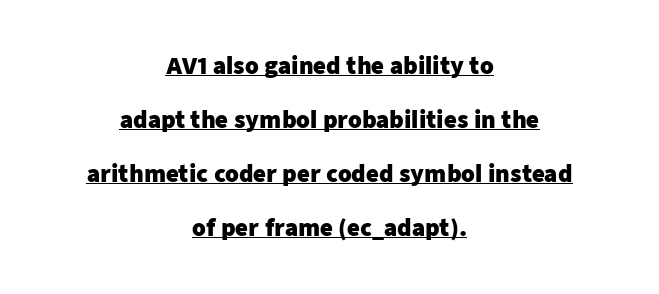
Designer's note — italics off, roman on. A dark, heavy texture on the line: the type is bold. Glyph-to-glyph distance matches everyday printed text. Both edges are ragged and mirror each other, which tells us the setting is centered. Emphasis is given by a line drawn under the lettering.
